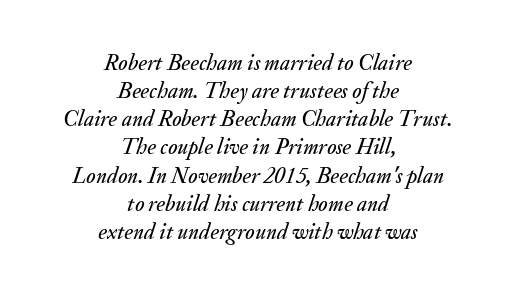
The image shows 22 px text type, italic (leaning right); set centered, normal line spacing (1.28x), normal letter spacing, not underlined.
